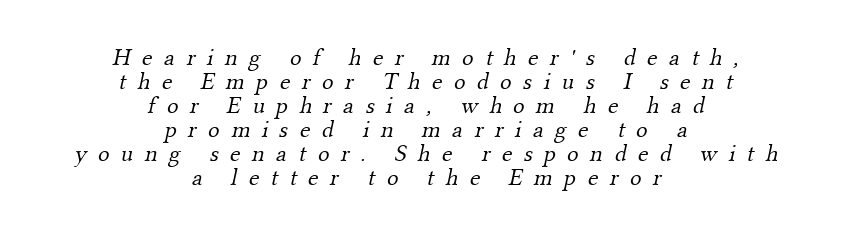
The image shows 24 px text type; set centered, tight line spacing (1.0x), unusually wide letter spacing (+0.48 em), not underlined.
